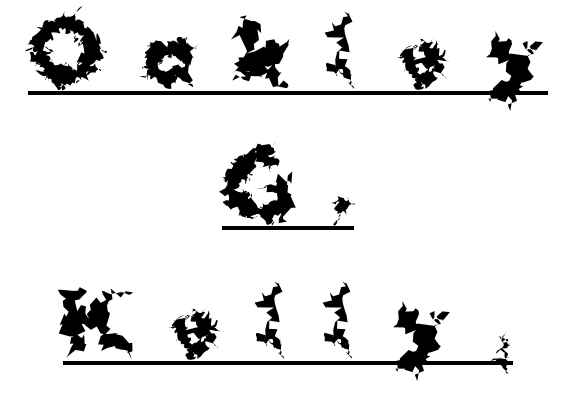
Q: Is the text bold? A: Yes.
Q: Is the text italic (slanted)? A: No, it is upright.
Q: Is the typeface a serif or a sans-serif typeface? A: Sans-serif.
Q: Is the text underlined? A: Yes.
Q: How is the paragraph aligned? A: Centered.
Q: Is the spacing between letters normal or unusually wide? A: Unusually wide.
Q: Is the spacing between lines tight, normal or loose? A: Normal.
Q: Width (condensed, normal, or wide)? A: Normal.
Q: Stroke contrast? A: Medium.
Q: x-height? A: Medium.
Q: Monospaced? A: No.
